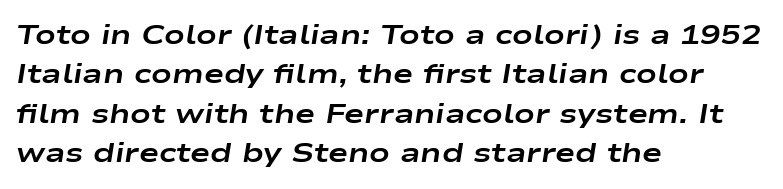
{"italic": "yes", "lean": "right", "slant_degrees": 9, "bold": "yes", "underline": "no", "align": "left", "line_spacing": "normal", "line_spacing_ratio": 1.46, "letter_spacing": "normal", "letter_spacing_em": 0.0, "glyph_px": 27}
